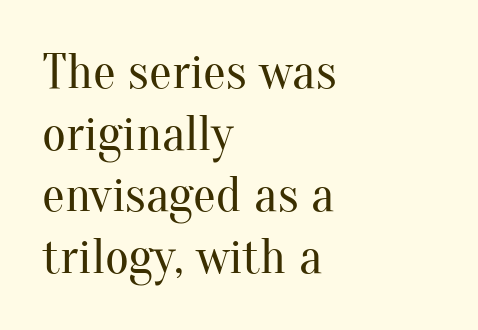
The image shows 51 px regular-weight serif type, upright; set left-aligned, line spacing 1.21x, normal letter spacing, not underlined; medium stroke contrast and a small x-height.
